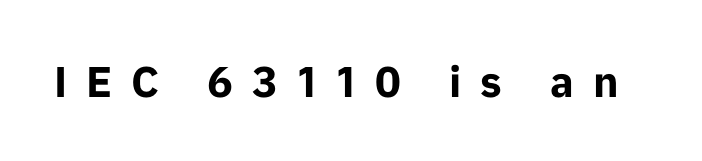
Type style note: lacks serifs. This rendering features lettering with no underline. Each letter keeps its own natural width here, so spacing adapts to shape. Display-style spreading of the glyphs; the letterfit is very open. Designer's note — italics off, roman on.
